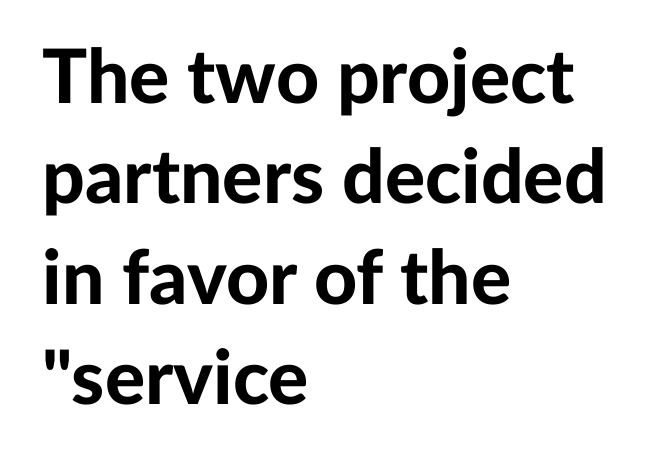
{"serif": "no", "italic": "no", "bold": "yes", "weight": "bold", "width": "normal", "stroke_contrast": "low", "x_height": "medium", "monospaced": "no", "underline": "no", "align": "left", "line_spacing": "normal", "line_spacing_ratio": 1.34, "letter_spacing": "normal", "letter_spacing_em": 0.0, "glyph_px": 75}
